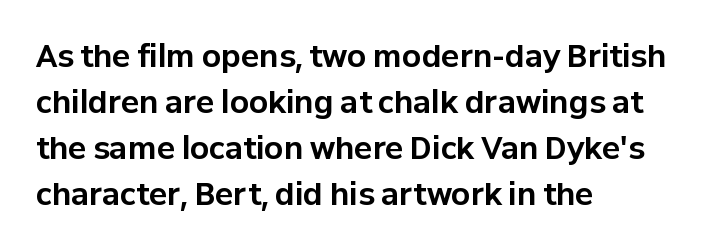
The image shows 30 px bold sans-serif type, upright; set left-aligned, normal line spacing (1.53x), normal letter spacing, not underlined; low stroke contrast and a medium x-height.
